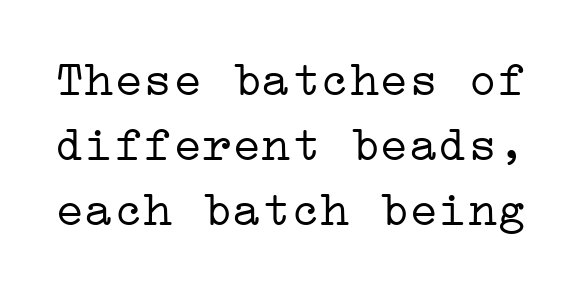
The image shows 49 px light, wide serif type, upright; set normal line spacing (1.33x), normal letter spacing, not underlined; low stroke contrast and a medium x-height.
